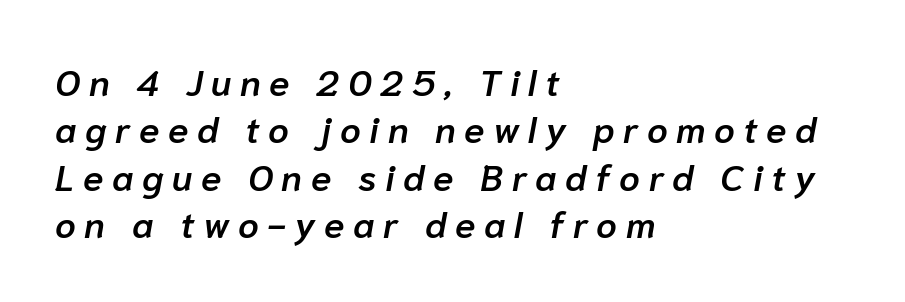
The image shows 37 px semibold type, italic (leaning right); set left-aligned, normal line spacing (1.28x), unusually wide letter spacing (+0.23 em), not underlined; low stroke contrast and a medium x-height.
